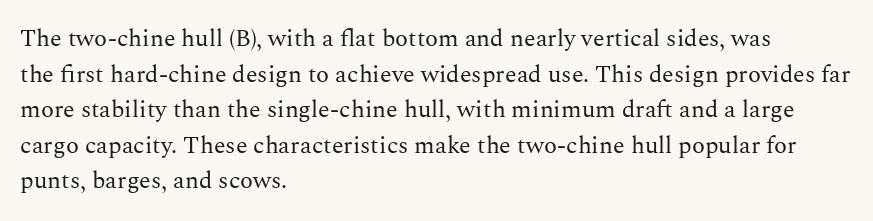
{"italic": "no", "bold": "no", "underline": "no", "align": "left", "line_spacing": "normal", "line_spacing_ratio": 1.48, "letter_spacing": "normal", "letter_spacing_em": 0.0, "glyph_px": 24}
